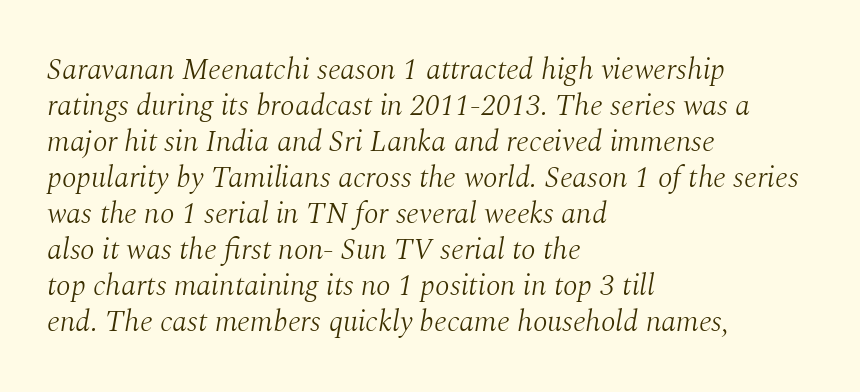
I'd call this a serif setting — the letters wear small feet. These lines stack with their left ends in a neat column. Each stroke keeps to a modest, everyday thickness or less. The letterforms sit shoulder to shoulder at normal distance.
